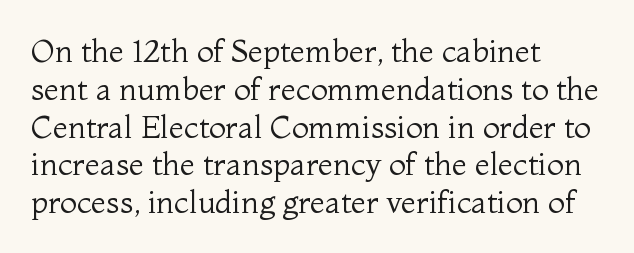
Q: Is the text bold? A: No.
Q: Is the text italic (slanted)? A: No, it is upright.
Q: Is the typeface a serif or a sans-serif typeface? A: Serif.
Q: Is the text underlined? A: No.
Q: How is the paragraph aligned? A: Left-aligned.
Q: Is the spacing between letters normal or unusually wide? A: Normal.
Q: Width (condensed, normal, or wide)? A: Normal.
Q: Stroke contrast? A: Medium.
Q: x-height? A: Medium.
Q: Monospaced? A: No.
